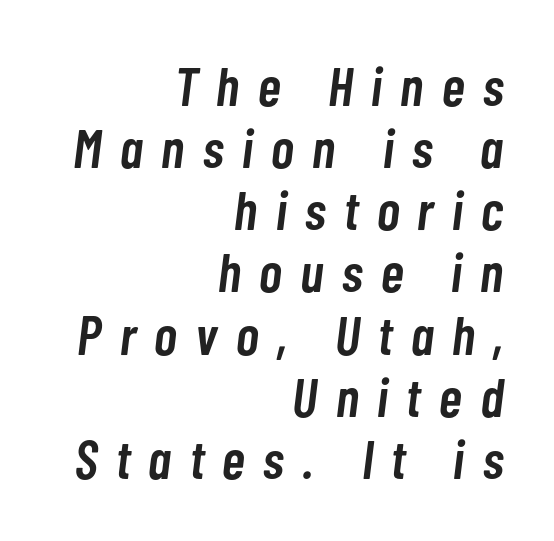
{"italic": "yes", "lean": "right", "slant_degrees": 7, "bold": "semi", "weight": "semibold", "width": "condensed", "stroke_contrast": "low", "x_height": "medium", "monospaced": "no", "underline": "no", "align": "right", "line_spacing": "tight", "line_spacing_ratio": 1.13, "letter_spacing": "wide", "letter_spacing_em": 0.34, "glyph_px": 55}
